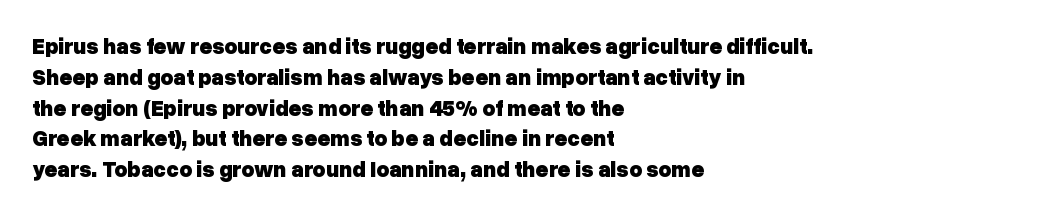
The image shows 22 px bold type, upright; set left-aligned, normal line spacing (1.4x), normal letter spacing, not underlined.
